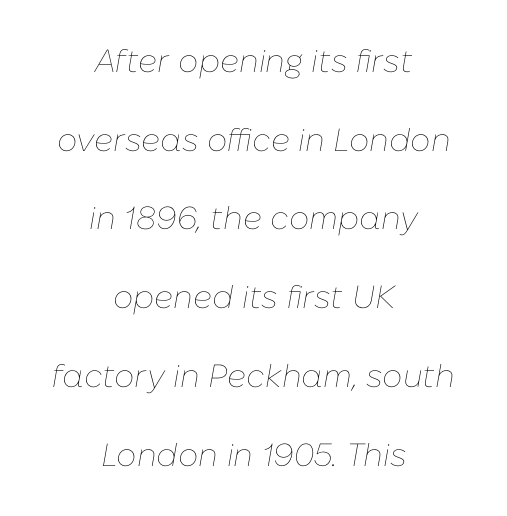
How are the letters spaced? Ordinarily, with no added tracking. The words here are not underlined. The passage shown is not bold in any degree. Slant detected: the letters are inclined. The passage shown stacks its lines with a broad gap. One-word summary of the alignment: center.
